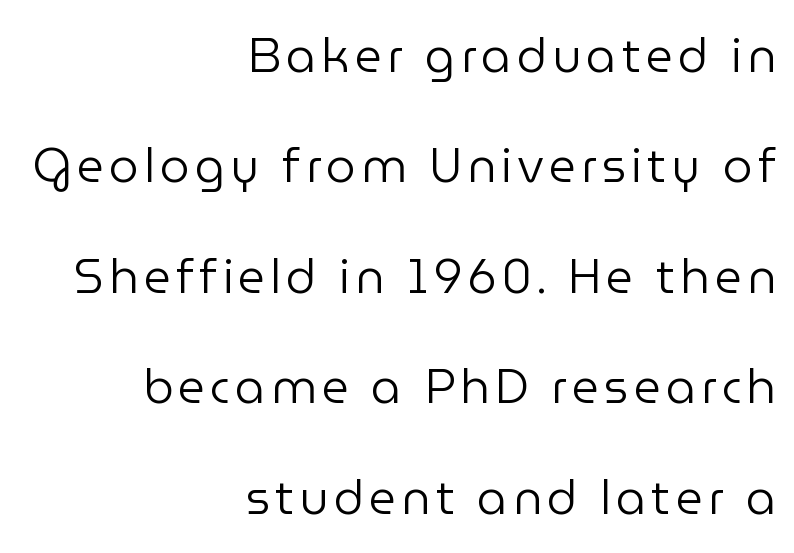
Q: Is the text bold? A: No.
Q: Is the text italic (slanted)? A: No, it is upright.
Q: Is the typeface a serif or a sans-serif typeface? A: Sans-serif.
Q: Is the text underlined? A: No.
Q: How is the paragraph aligned? A: Right-aligned.
Q: Is the spacing between lines tight, normal or loose? A: Loose.
Q: Width (condensed, normal, or wide)? A: Normal.
Q: Stroke contrast? A: Low.
Q: x-height? A: Medium.
Q: Monospaced? A: No.
